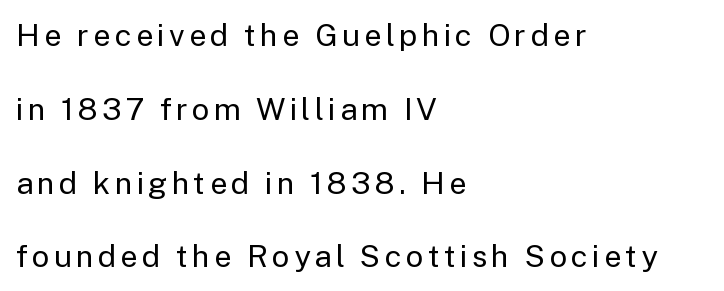
{"serif": "no", "italic": "no", "bold": "no", "weight": "regular", "width": "normal", "stroke_contrast": "low", "x_height": "medium", "monospaced": "no", "underline": "no", "align": "left", "line_spacing": "loose", "line_spacing_ratio": 2.38, "glyph_px": 31}
